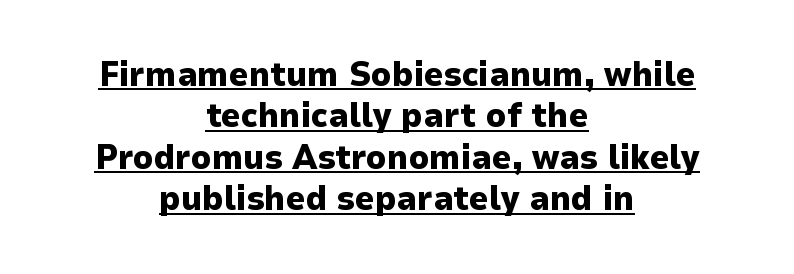
The image shows 34 px heavy sans-serif type, upright; set centered, line spacing 1.22x, normal letter spacing, underlined; low stroke contrast and a medium x-height.
